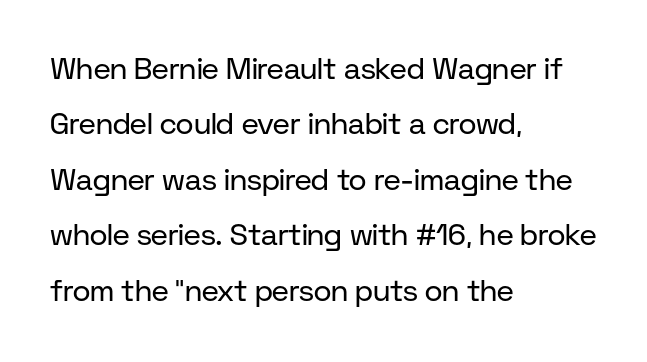
The image shows 30 px regular-weight sans-serif type, upright; set left-aligned, line spacing 1.85x, normal letter spacing, not underlined; low stroke contrast and a medium x-height.
